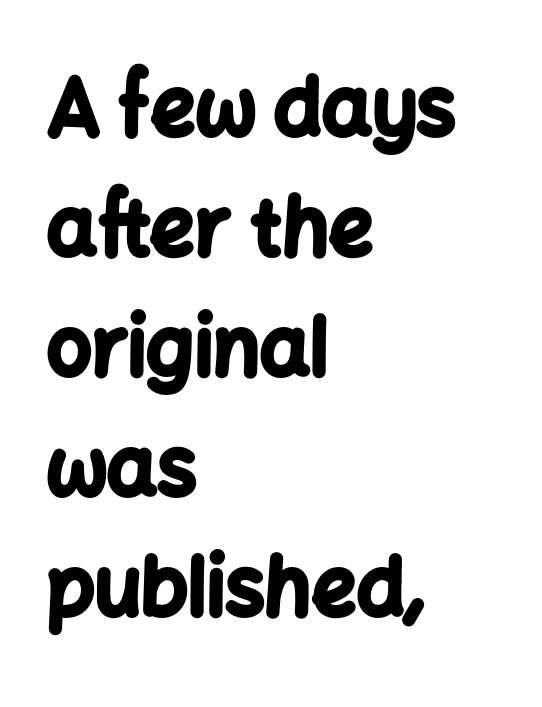
The image shows 79 px bold sans-serif type, upright; set left-aligned, normal line spacing (1.52x), normal letter spacing, not underlined; low stroke contrast and a medium x-height.
